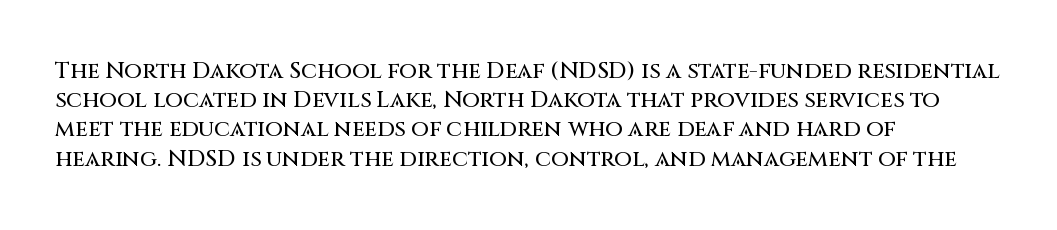
Q: Is the text italic (slanted)? A: No, it is upright.
Q: Is the text underlined? A: No.
Q: How is the paragraph aligned? A: Left-aligned.
Q: Is the spacing between letters normal or unusually wide? A: Normal.
Q: Is the spacing between lines tight, normal or loose? A: Normal.
